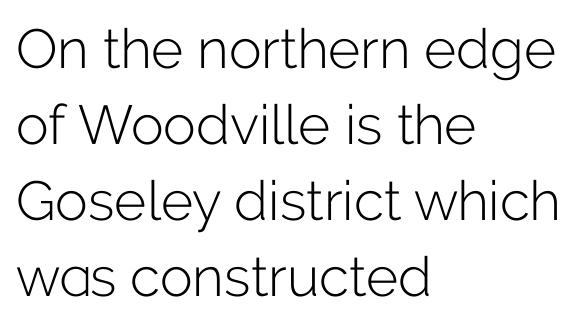
{"serif": "no", "italic": "no", "bold": "no", "weight": "light", "width": "normal", "stroke_contrast": "low", "x_height": "medium", "monospaced": "no", "underline": "no", "align": "left", "line_spacing": "normal", "line_spacing_ratio": 1.38, "letter_spacing": "normal", "letter_spacing_em": 0.0, "glyph_px": 55}
